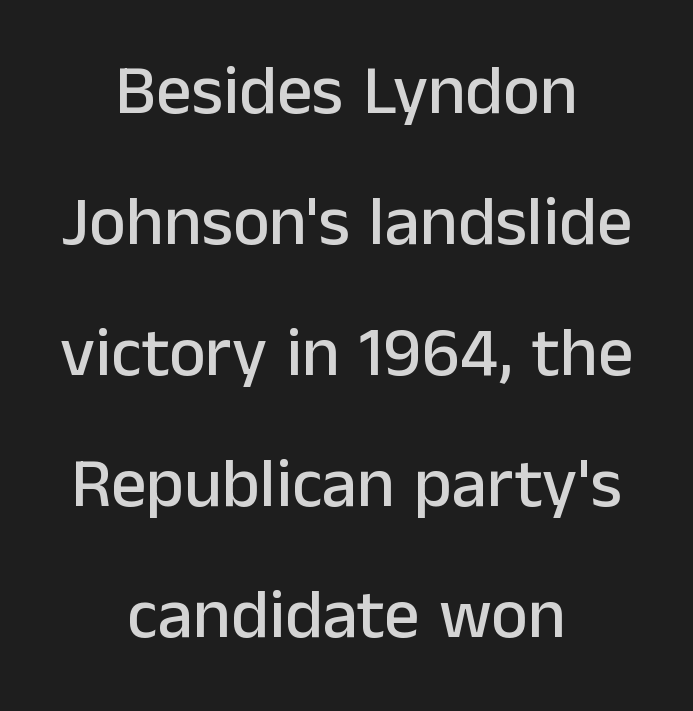
The image shows 70 px sans-serif type, upright; set centered, line spacing 1.87x, normal letter spacing, not underlined; low stroke contrast and a medium x-height.
